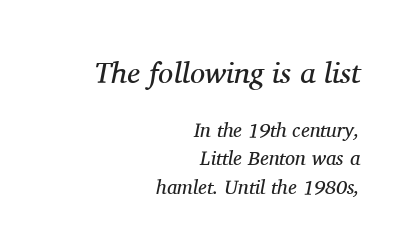
{"serif": "yes", "italic": "yes", "lean": "right", "slant_degrees": 11, "bold": "no", "weight": "regular", "width": "normal", "stroke_contrast": "medium", "x_height": "medium", "monospaced": "no", "underline": "no", "align": "right", "line_spacing": "normal", "line_spacing_ratio": 1.41, "letter_spacing": "normal", "letter_spacing_em": 0.0, "larger_block": "first", "size_ratio": 1.5, "glyph_px": 30}
